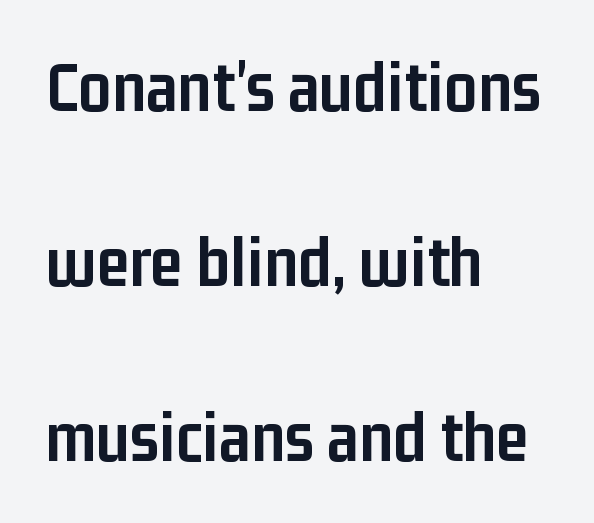
Q: Is the text bold? A: Yes.
Q: Is the text italic (slanted)? A: No, it is upright.
Q: Is the typeface a serif or a sans-serif typeface? A: Sans-serif.
Q: Is the text underlined? A: No.
Q: How is the paragraph aligned? A: Left-aligned.
Q: Is the spacing between letters normal or unusually wide? A: Normal.
Q: Is the spacing between lines tight, normal or loose? A: Loose.
Q: Width (condensed, normal, or wide)? A: Condensed.
Q: Stroke contrast? A: Low.
Q: x-height? A: Medium.
Q: Monospaced? A: No.
